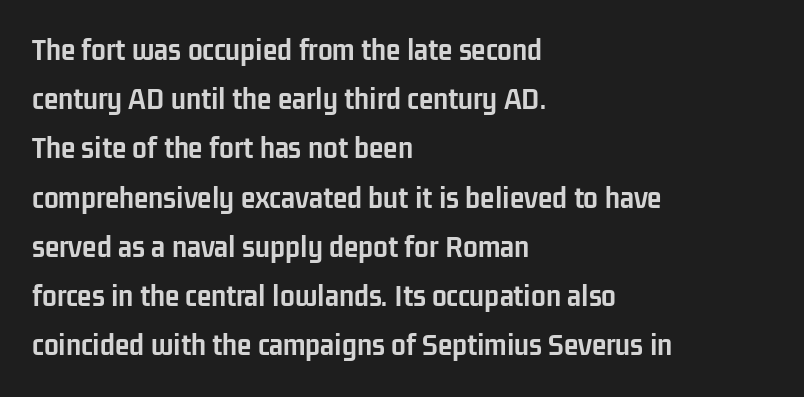
Q: Is the text bold? A: Yes.
Q: Is the text italic (slanted)? A: No, it is upright.
Q: Is the typeface a serif or a sans-serif typeface? A: Sans-serif.
Q: Is the text underlined? A: No.
Q: How is the paragraph aligned? A: Left-aligned.
Q: Is the spacing between letters normal or unusually wide? A: Normal.
Q: Is the spacing between lines tight, normal or loose? A: Normal.
Q: Width (condensed, normal, or wide)? A: Condensed.
Q: Stroke contrast? A: Low.
Q: x-height? A: Medium.
Q: Monospaced? A: No.
